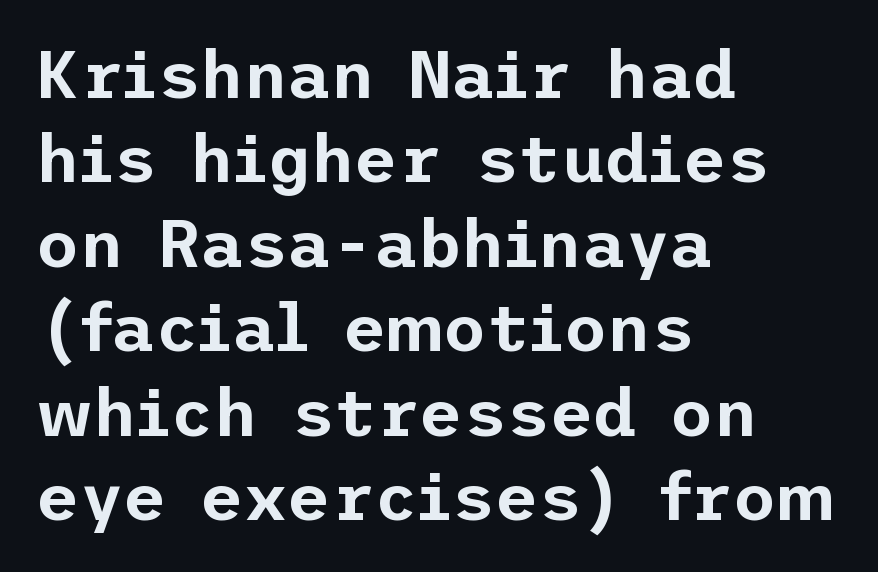
The type sits square on the baseline with zero lean. Look at the bottom of the vertical strokes: they stop flat, with no serifs. Unmarked baselines from the first word to the last. Vertically, the passage feels balanced, rows spaced as you'd expect. Short and long lines alike share a common starting point at left. Default kerning and tracking; the words read as compact shapes.
